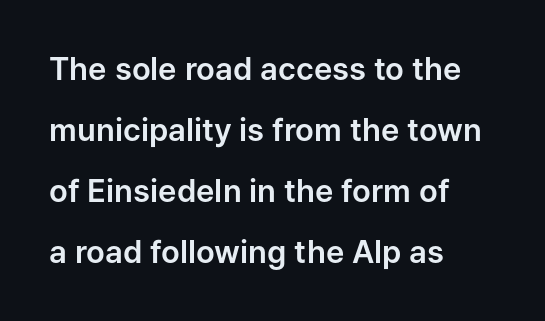
Examine the stroke ends and you'll find no serifs. Nobody touched the tracking dial on this one. The string is rendered with underlining switched off. A typesetter would call this leading open, well beyond the default.
